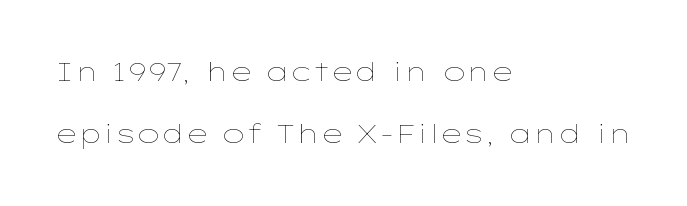
Q: Is the text bold? A: No.
Q: Is the text italic (slanted)? A: No, it is upright.
Q: Is the text underlined? A: No.
Q: How is the paragraph aligned? A: Left-aligned.
Q: Is the spacing between letters normal or unusually wide? A: Normal.
Q: Is the spacing between lines tight, normal or loose? A: Loose.
